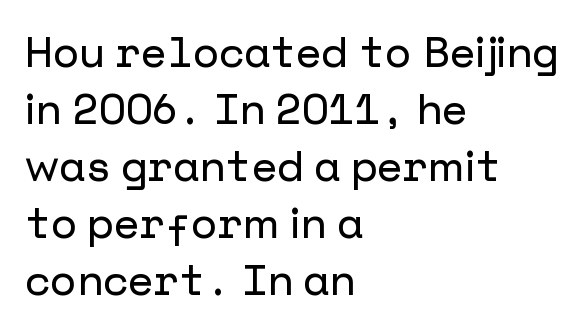
{"serif": "no", "italic": "no", "width": "normal", "stroke_contrast": "low", "x_height": "medium", "underline": "no", "align": "left", "line_spacing": "normal", "line_spacing_ratio": 1.36, "letter_spacing": "normal", "letter_spacing_em": 0.0, "glyph_px": 42}
